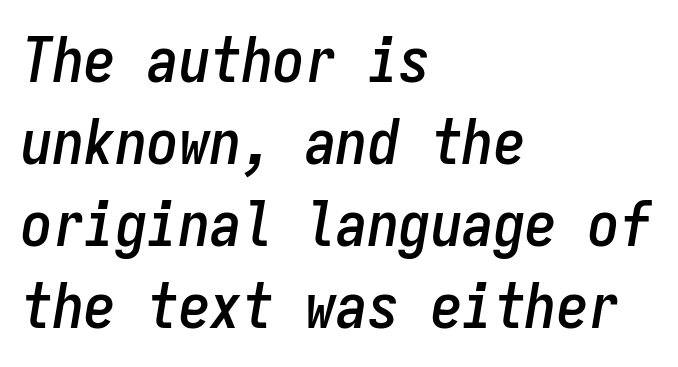
Q: Is the text italic (slanted)? A: Yes, it leans right by about 9 degrees.
Q: Is the text underlined? A: No.
Q: How is the paragraph aligned? A: Left-aligned.
Q: Is the spacing between letters normal or unusually wide? A: Normal.
Q: Is the spacing between lines tight, normal or loose? A: Normal.
Q: Width (condensed, normal, or wide)? A: Condensed.
Q: Stroke contrast? A: Low.
Q: x-height? A: Medium.
Q: Monospaced? A: Yes.
